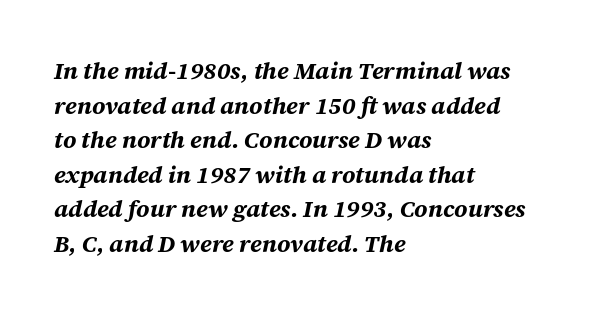
The image shows 24 px bold type, italic (leaning right); set left-aligned, normal line spacing (1.44x), normal letter spacing, not underlined.
